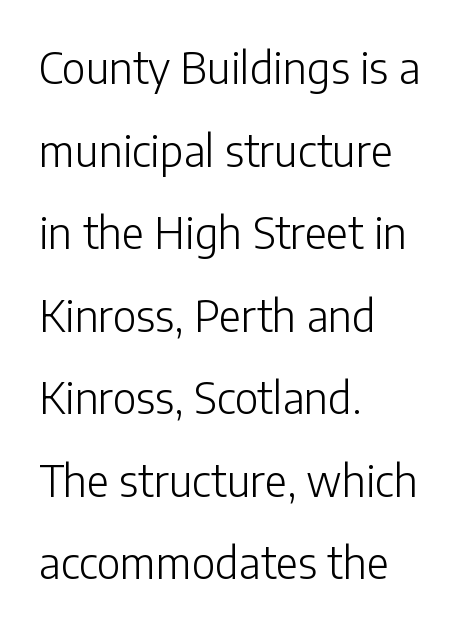
The image shows 43 px light sans-serif type, upright; set left-aligned, loose line spacing (1.92x), normal letter spacing, not underlined; low stroke contrast and a medium x-height.
